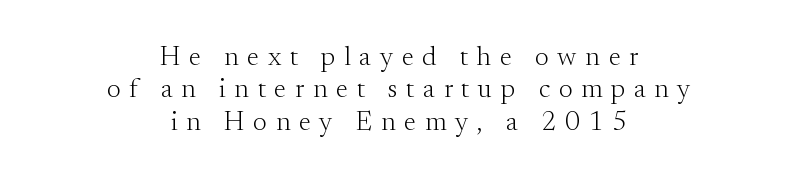
You could only call the tracking loose — the letters float apart. Unbolded letterforms with no extra heft. A clean baseline with only descenders dipping below it. Centered paragraph, ragged on both sides. The type sits square on the baseline with zero lean.
